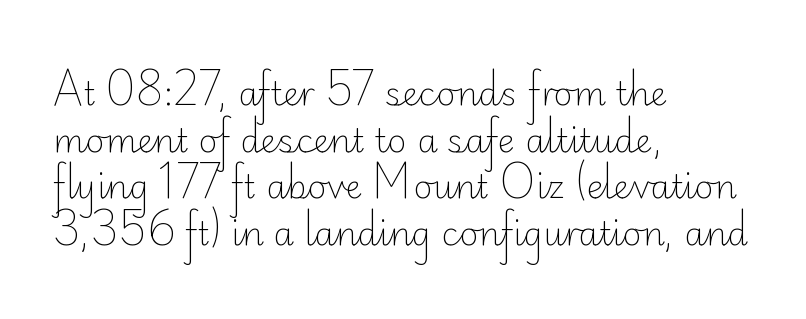
The image shows 33 px light sans-serif type, upright; set left-aligned, normal line spacing (1.41x), normal letter spacing, not underlined; low stroke contrast and a small x-height.
